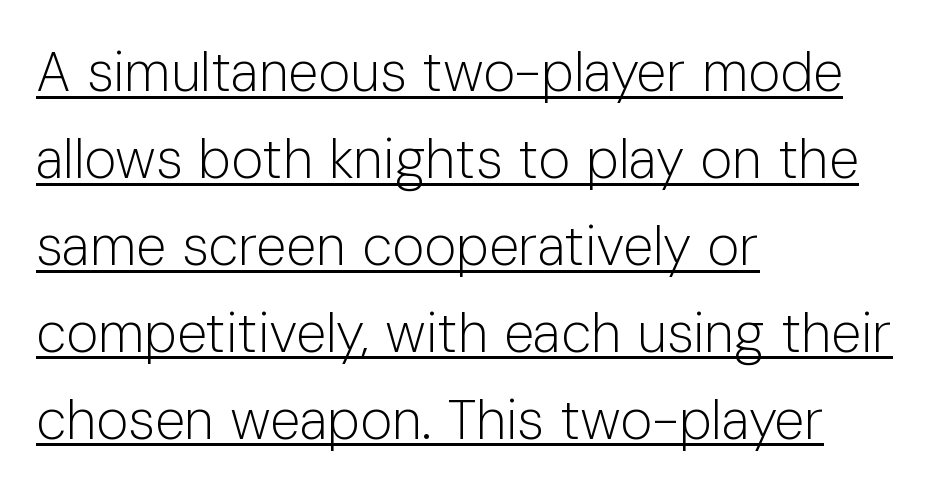
The image shows 55 px light sans-serif type, upright; set left-aligned, normal line spacing (1.58x), normal letter spacing, underlined; low stroke contrast and a medium x-height.
